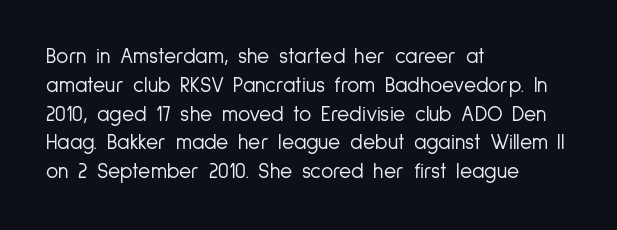
{"italic": "no", "bold": "no", "underline": "no", "align": "left", "line_spacing": "normal", "line_spacing_ratio": 1.37, "letter_spacing": "normal", "letter_spacing_em": 0.0, "glyph_px": 21}
